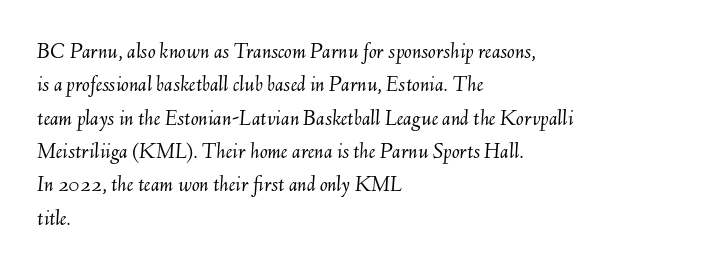
Q: Is the text bold? A: No.
Q: Is the text italic (slanted)? A: Yes, it leans right by about 6 degrees.
Q: Is the text underlined? A: No.
Q: How is the paragraph aligned? A: Left-aligned.
Q: Is the spacing between letters normal or unusually wide? A: Normal.
Q: Is the spacing between lines tight, normal or loose? A: Normal.
